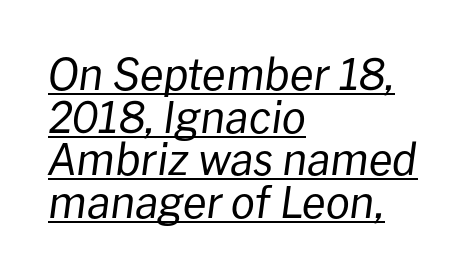
{"italic": "yes", "lean": "right", "slant_degrees": 8, "bold": "no", "weight": "regular", "width": "normal", "stroke_contrast": "low", "x_height": "medium", "monospaced": "no", "underline": "yes", "align": "left", "line_spacing": "tight", "line_spacing_ratio": 0.99, "letter_spacing": "normal", "letter_spacing_em": 0.0, "glyph_px": 43}
